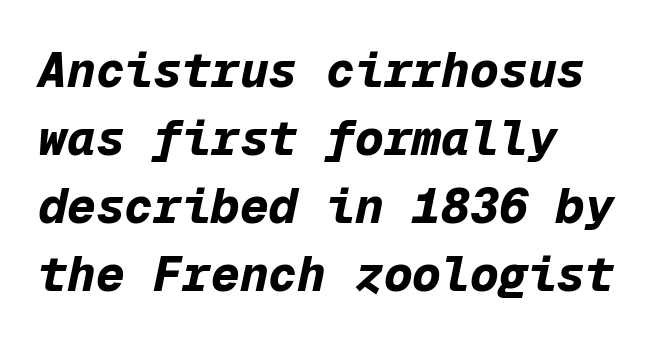
Q: Is the text bold? A: Yes.
Q: Is the text italic (slanted)? A: Yes, it leans right by about 12 degrees.
Q: Is the text underlined? A: No.
Q: How is the paragraph aligned? A: Left-aligned.
Q: Is the spacing between letters normal or unusually wide? A: Normal.
Q: Is the spacing between lines tight, normal or loose? A: Normal.
Q: Width (condensed, normal, or wide)? A: Normal.
Q: Stroke contrast? A: Low.
Q: x-height? A: Medium.
Q: Monospaced? A: Yes.
